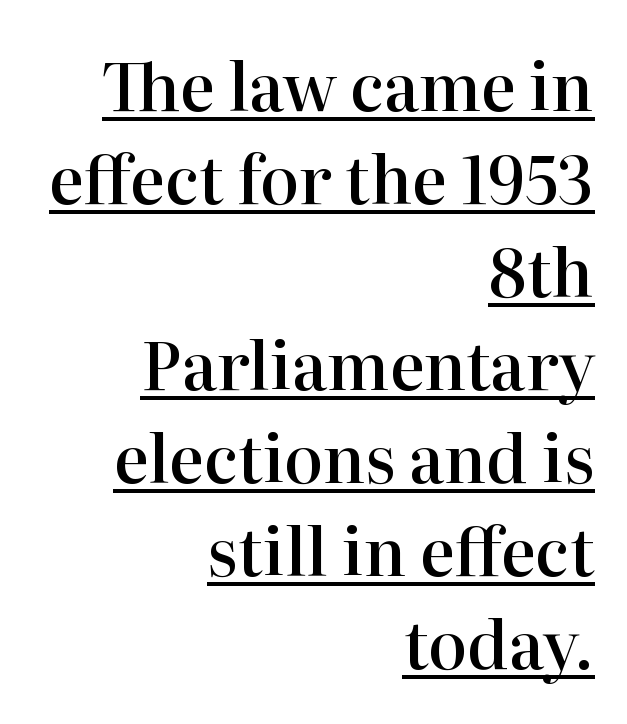
Each line of the rendering has a horizontal stroke beneath the glyphs. This is roman type, the default non-slanted kind. Tracking here is standard; glyphs follow each other at the usual distance. Look at the bottom of the vertical strokes: they flare into serifs here. The vertical gap from one line to the next is medium. Proportional: the letters do not fall into vertical columns.
